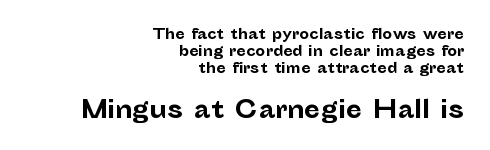
{"italic": "no", "bold": "yes", "underline": "no", "align": "right", "line_spacing_ratio": 1.21, "letter_spacing": "normal", "letter_spacing_em": 0.0, "larger_block": "second", "size_ratio": 1.71, "glyph_px": 24}
